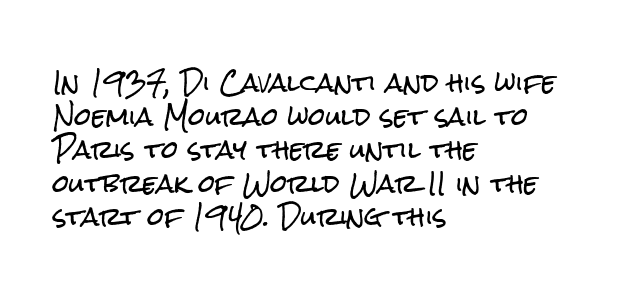
{"italic": "no", "underline": "no", "align": "left", "line_spacing": "normal", "line_spacing_ratio": 1.4, "letter_spacing": "normal", "letter_spacing_em": 0.0, "glyph_px": 24}
